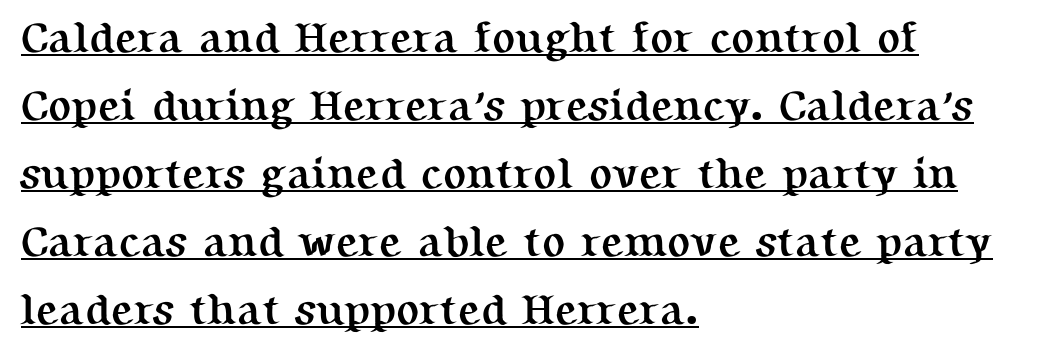
Q: Is the text bold? A: Yes.
Q: Is the text italic (slanted)? A: No, it is upright.
Q: Is the typeface a serif or a sans-serif typeface? A: Serif.
Q: Is the text underlined? A: Yes.
Q: How is the paragraph aligned? A: Left-aligned.
Q: Is the spacing between letters normal or unusually wide? A: Normal.
Q: Is the spacing between lines tight, normal or loose? A: Normal.
Q: Width (condensed, normal, or wide)? A: Normal.
Q: Stroke contrast? A: Medium.
Q: x-height? A: Medium.
Q: Monospaced? A: No.
